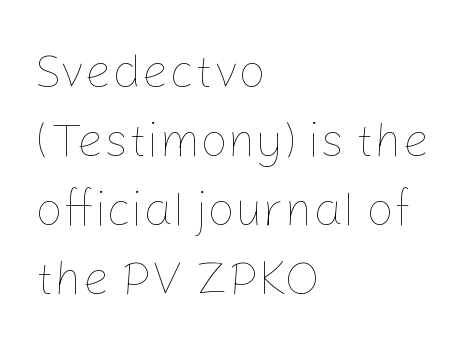
Q: Is the text bold? A: No.
Q: Is the text italic (slanted)? A: No, it is upright.
Q: Is the text underlined? A: No.
Q: How is the paragraph aligned? A: Left-aligned.
Q: Is the spacing between letters normal or unusually wide? A: Normal.
Q: Is the spacing between lines tight, normal or loose? A: Normal.
Q: Width (condensed, normal, or wide)? A: Normal.
Q: Stroke contrast? A: Low.
Q: x-height? A: Medium.
Q: Monospaced? A: No.
